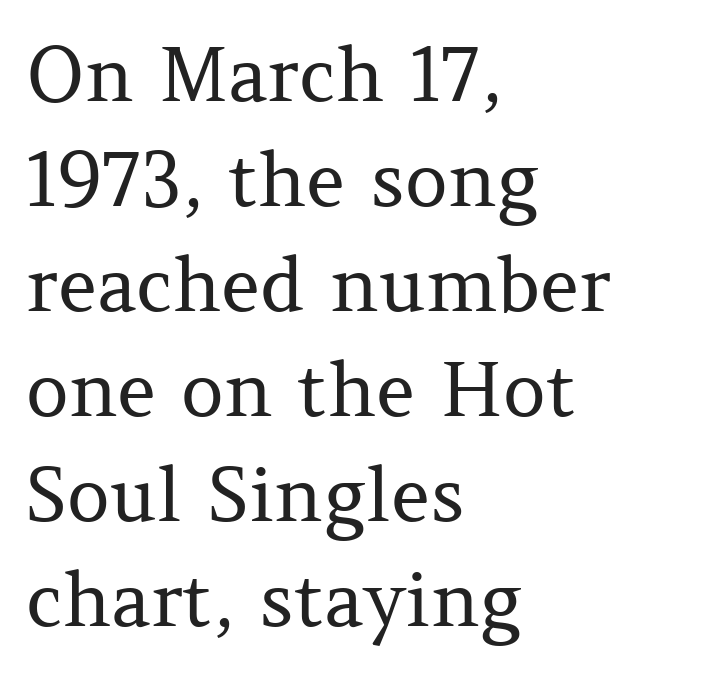
Q: Is the text bold? A: No.
Q: Is the text italic (slanted)? A: No, it is upright.
Q: Is the typeface a serif or a sans-serif typeface? A: Serif.
Q: Is the text underlined? A: No.
Q: How is the paragraph aligned? A: Left-aligned.
Q: Is the spacing between letters normal or unusually wide? A: Normal.
Q: Is the spacing between lines tight, normal or loose? A: Normal.
Q: Width (condensed, normal, or wide)? A: Normal.
Q: Stroke contrast? A: Medium.
Q: x-height? A: Medium.
Q: Monospaced? A: No.
